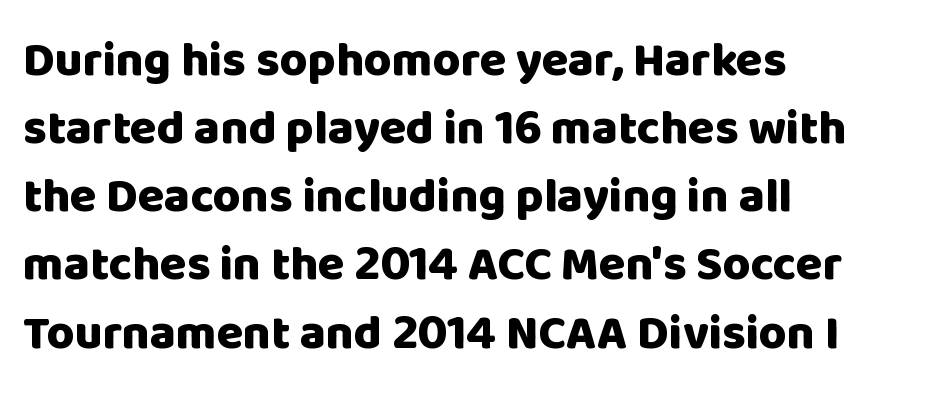
Q: Is the text bold? A: Yes.
Q: Is the text italic (slanted)? A: No, it is upright.
Q: Is the typeface a serif or a sans-serif typeface? A: Sans-serif.
Q: Is the text underlined? A: No.
Q: How is the paragraph aligned? A: Left-aligned.
Q: Is the spacing between letters normal or unusually wide? A: Normal.
Q: Is the spacing between lines tight, normal or loose? A: Normal.
Q: Width (condensed, normal, or wide)? A: Normal.
Q: Stroke contrast? A: Low.
Q: x-height? A: Large.
Q: Monospaced? A: No.
